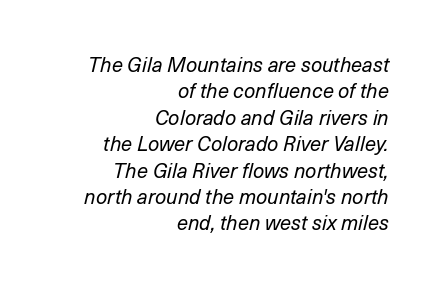
Would a proofreader flag this as italicized? Yes. Is the stroke heavy? The answer is a plain regular-or-lighter. The passage shown is not underscored anywhere. The rag falls on the left side of this text block. How would I describe the line gaps? Plain and ordinary.
